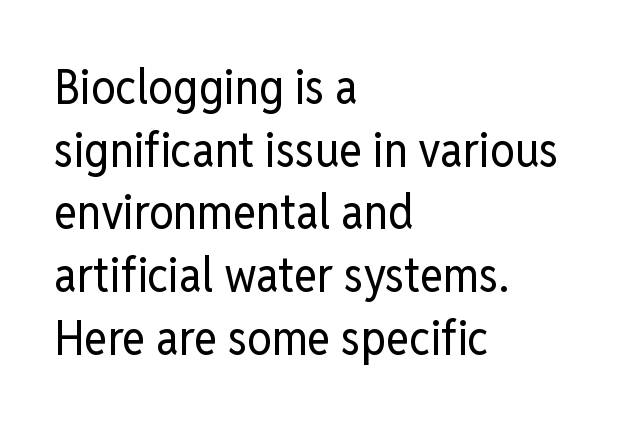
{"serif": "no", "italic": "no", "bold": "no", "weight": "regular", "width": "condensed", "stroke_contrast": "low", "x_height": "medium", "monospaced": "no", "underline": "no", "align": "left", "line_spacing": "normal", "line_spacing_ratio": 1.28, "letter_spacing": "normal", "letter_spacing_em": 0.0, "glyph_px": 49}
